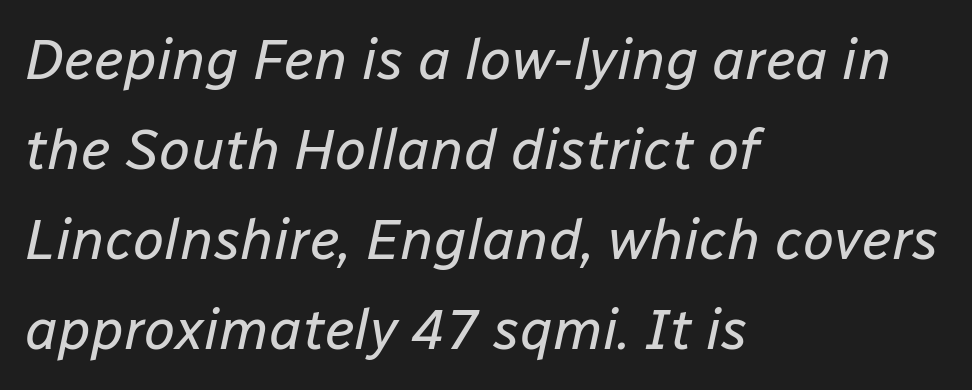
Casual observation: everything's shoved over to the left. You could call the tracking neutral — neither tight nor loose. Rows of type keep a routine distance in the vertical direction. Note the varied advance widths — an 'i' is clearly narrower than an 'm'. The gap between lines stays unmarked. Does the lettering tilt? It does — this is italic.
